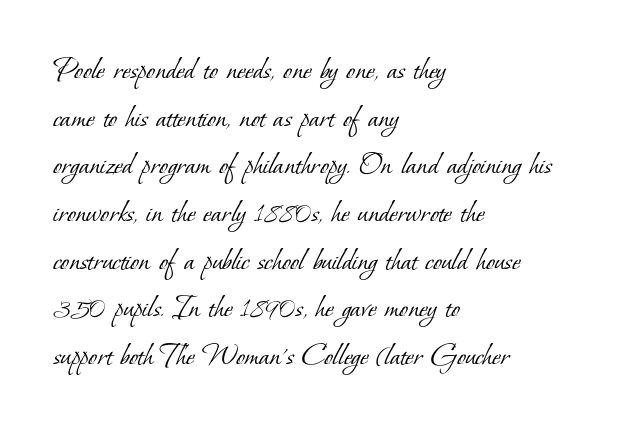
The image shows 32 px light serif type; set left-aligned, normal line spacing (1.49x), normal letter spacing, not underlined; low stroke contrast and a small x-height.
